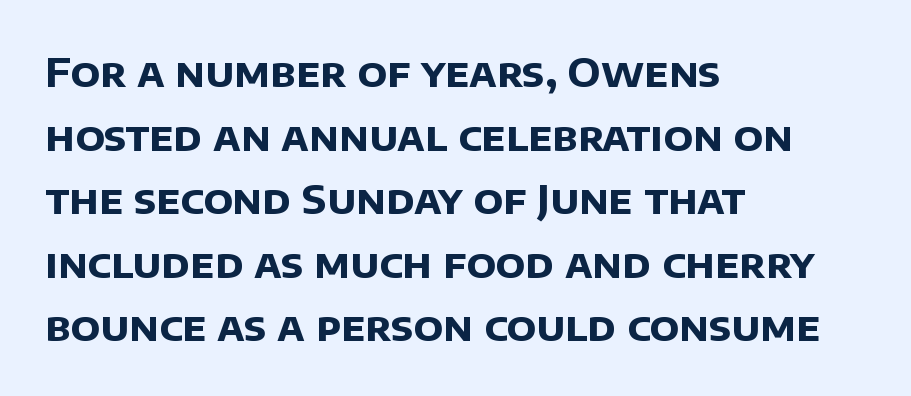
Q: Is the text bold? A: Yes.
Q: Is the typeface a serif or a sans-serif typeface? A: Sans-serif.
Q: Is the text underlined? A: No.
Q: How is the paragraph aligned? A: Left-aligned.
Q: Is the spacing between letters normal or unusually wide? A: Normal.
Q: Is the spacing between lines tight, normal or loose? A: Normal.
Q: Width (condensed, normal, or wide)? A: Normal.
Q: Stroke contrast? A: Low.
Q: x-height? A: Large.
Q: Monospaced? A: No.
